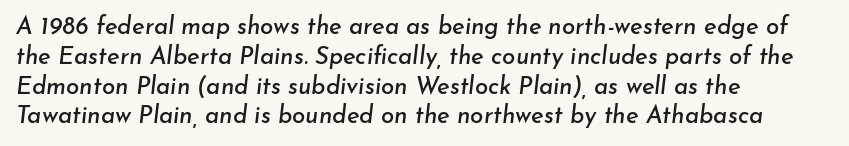
Q: Is the text italic (slanted)? A: Yes, it leans right by about 7 degrees.
Q: Is the text underlined? A: No.
Q: How is the paragraph aligned? A: Left-aligned.
Q: Is the spacing between letters normal or unusually wide? A: Normal.
